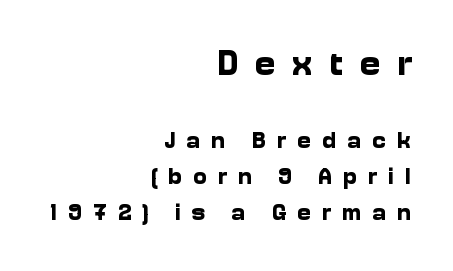
Q: Is the text bold? A: Yes.
Q: Is the text italic (slanted)? A: No, it is upright.
Q: Is the typeface a serif or a sans-serif typeface? A: Sans-serif.
Q: Is the text underlined? A: No.
Q: How is the paragraph aligned? A: Right-aligned.
Q: Is the spacing between letters normal or unusually wide? A: Unusually wide.
Q: Is the spacing between lines tight, normal or loose? A: Normal.
Q: Which block of text is set in a larger size, the first (top) or the second (bottom)? A: The first (top) one.
Q: Width (condensed, normal, or wide)? A: Normal.
Q: Stroke contrast? A: Low.
Q: x-height? A: Medium.
Q: Monospaced? A: No.
